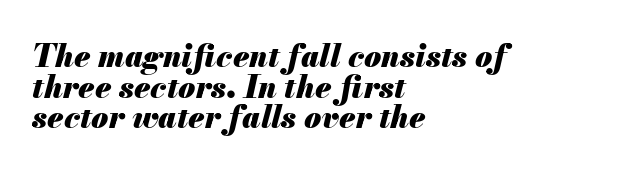
{"italic": "yes", "lean": "right", "slant_degrees": 13, "bold": "yes", "weight": "heavy", "width": "normal", "stroke_contrast": "medium", "x_height": "small", "monospaced": "no", "underline": "no", "align": "left", "line_spacing": "tight", "line_spacing_ratio": 0.99, "letter_spacing": "normal", "letter_spacing_em": 0.0, "glyph_px": 31}
